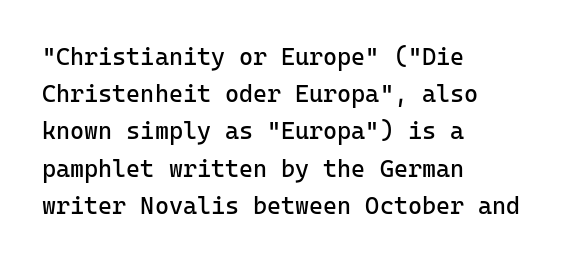
{"italic": "no", "bold": "no", "underline": "no", "align": "left", "line_spacing": "normal", "line_spacing_ratio": 1.55, "letter_spacing": "normal", "letter_spacing_em": 0.0, "glyph_px": 24}
